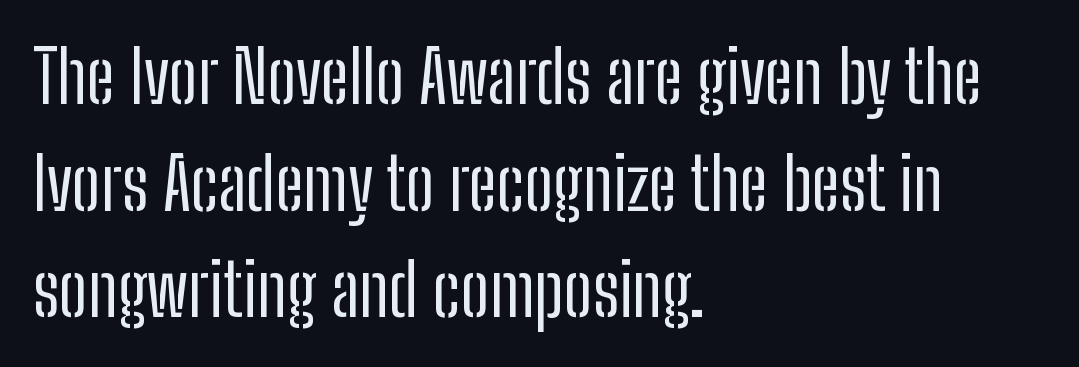
Q: Is the text bold? A: No.
Q: Is the text italic (slanted)? A: No, it is upright.
Q: Is the typeface a serif or a sans-serif typeface? A: Sans-serif.
Q: Is the text underlined? A: No.
Q: How is the paragraph aligned? A: Left-aligned.
Q: Is the spacing between letters normal or unusually wide? A: Normal.
Q: Is the spacing between lines tight, normal or loose? A: Normal.
Q: Width (condensed, normal, or wide)? A: Condensed.
Q: Stroke contrast? A: Low.
Q: x-height? A: Medium.
Q: Monospaced? A: No.
